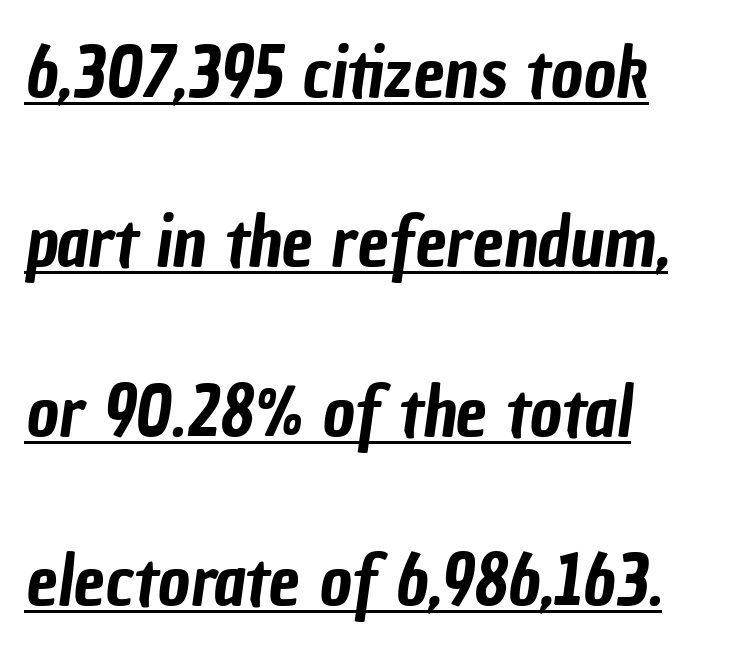
Q: Is the typeface a serif or a sans-serif typeface? A: Sans-serif.
Q: Is the text underlined? A: Yes.
Q: How is the paragraph aligned? A: Left-aligned.
Q: Is the spacing between letters normal or unusually wide? A: Normal.
Q: Is the spacing between lines tight, normal or loose? A: Loose.
Q: Width (condensed, normal, or wide)? A: Condensed.
Q: Stroke contrast? A: Low.
Q: x-height? A: Medium.
Q: Monospaced? A: No.
